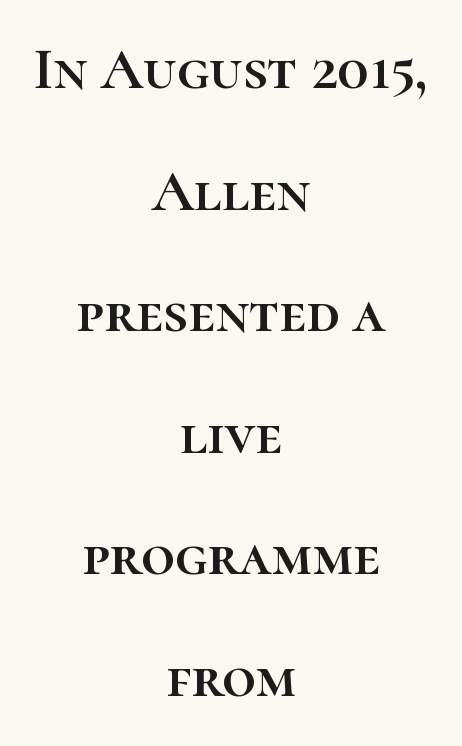
{"italic": "no", "width": "normal", "stroke_contrast": "high", "x_height": "medium", "monospaced": "no", "underline": "no", "align": "center", "line_spacing": "loose", "line_spacing_ratio": 2.06, "letter_spacing": "normal", "letter_spacing_em": 0.0, "glyph_px": 59}
